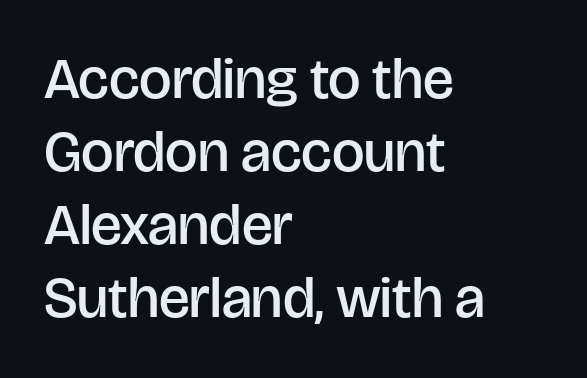
{"serif": "no", "italic": "no", "bold": "semi", "weight": "semibold", "width": "normal", "stroke_contrast": "low", "x_height": "large", "monospaced": "no", "underline": "no", "align": "left", "line_spacing": "normal", "line_spacing_ratio": 1.26, "letter_spacing": "normal", "letter_spacing_em": 0.0, "glyph_px": 58}
